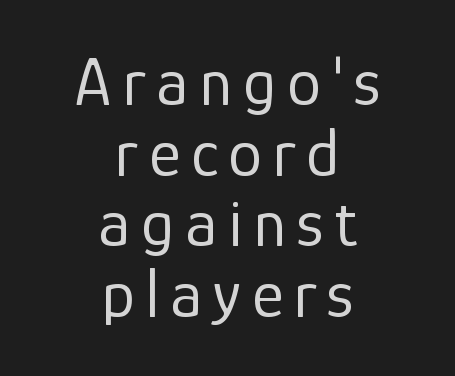
Q: Is the text bold? A: No.
Q: Is the text italic (slanted)? A: No, it is upright.
Q: Is the typeface a serif or a sans-serif typeface? A: Sans-serif.
Q: Is the text underlined? A: No.
Q: How is the paragraph aligned? A: Centered.
Q: Is the spacing between lines tight, normal or loose? A: Tight.
Q: Width (condensed, normal, or wide)? A: Normal.
Q: Stroke contrast? A: Low.
Q: x-height? A: Medium.
Q: Monospaced? A: No.
